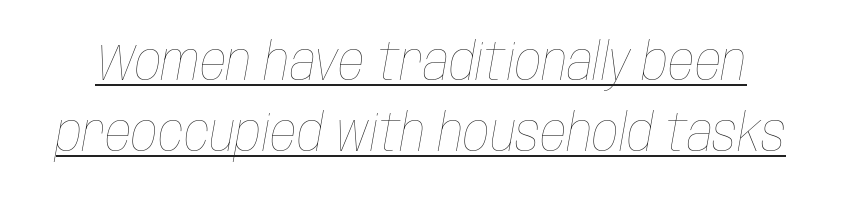
Q: Is the text bold? A: No.
Q: Is the text italic (slanted)? A: Yes, it leans right by about 10 degrees.
Q: Is the text underlined? A: Yes.
Q: Is the spacing between letters normal or unusually wide? A: Normal.
Q: Is the spacing between lines tight, normal or loose? A: Normal.
Q: Width (condensed, normal, or wide)? A: Condensed.
Q: Stroke contrast? A: Low.
Q: x-height? A: Large.
Q: Monospaced? A: No.
